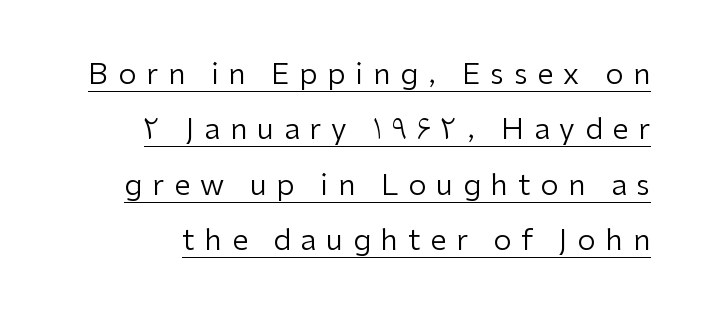
The image shows 29 px regular-weight sans-serif type, upright; set right-aligned, loose line spacing (1.91x), unusually wide letter spacing (+0.34 em), underlined; low stroke contrast and a medium x-height.
